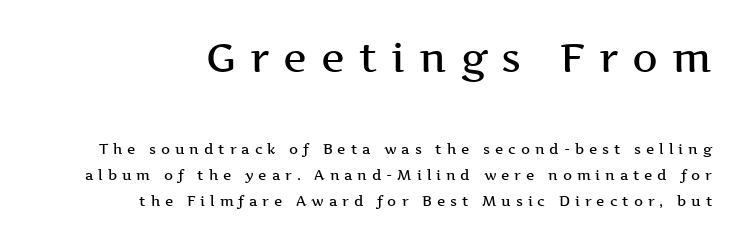
This rendering widens character spacing well past its baseline value. Weight check: semibold — heavier than regular, not quite bold. Character size in the leading block exceeds that of the trailing block. Note: serifs present on the glyphs. The lines are quadded right. Is there any slant? The stems are plumb.
